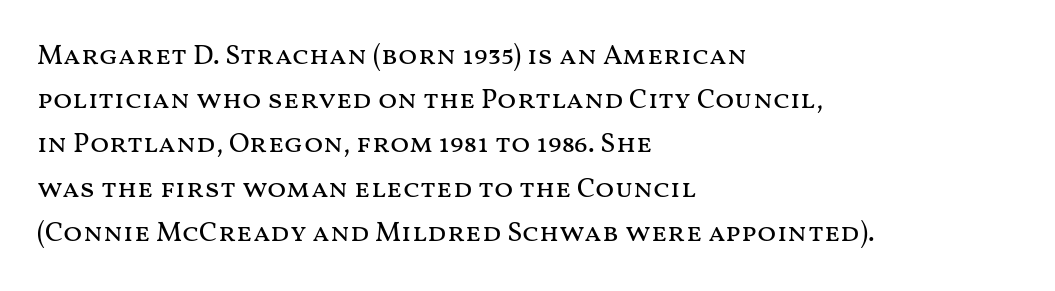
The specimen reads as upright at a glance. Looks like regular typesetting: each glyph gets only the width it needs. Stem width sits at or under what a default text font uses. Words float on clear page, feet unadorned.
